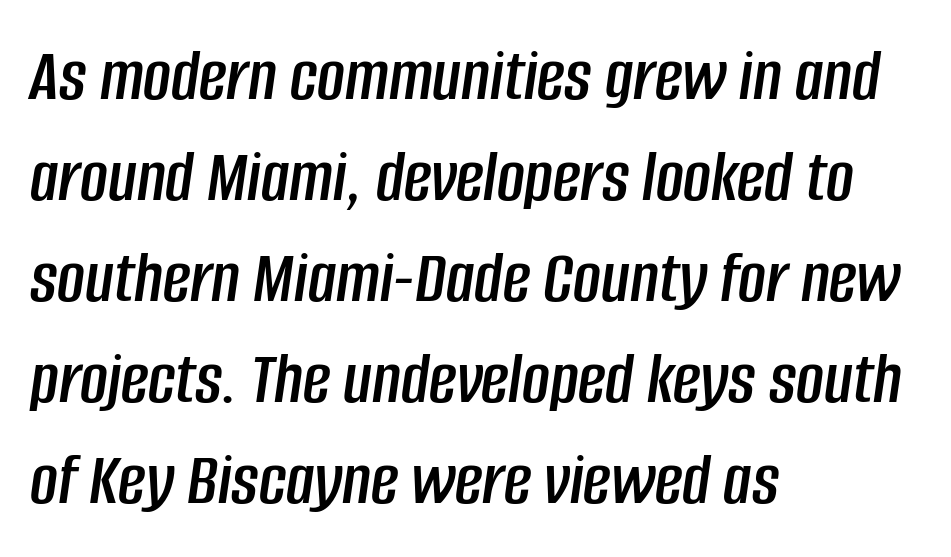
Q: Is the text italic (slanted)? A: Yes, it leans right by about 8 degrees.
Q: Is the text underlined? A: No.
Q: How is the paragraph aligned? A: Left-aligned.
Q: Is the spacing between letters normal or unusually wide? A: Normal.
Q: Is the spacing between lines tight, normal or loose? A: Normal.
Q: Width (condensed, normal, or wide)? A: Condensed.
Q: Stroke contrast? A: Low.
Q: x-height? A: Large.
Q: Monospaced? A: No.
